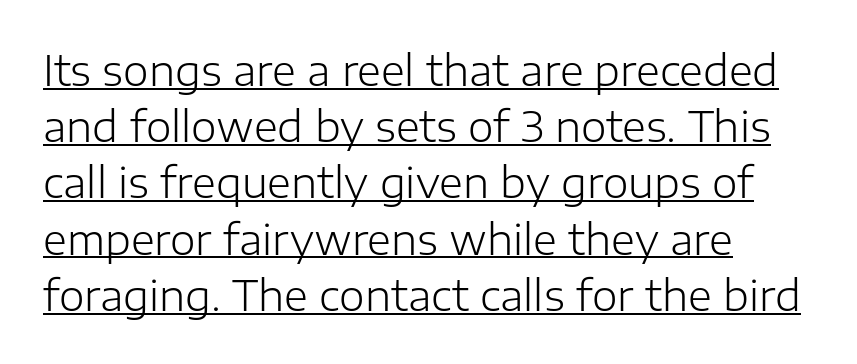
Is the stroke heavy? The answer is a plain regular-or-lighter. Whoever set this chose a conventional vertical rhythm. Letter spacing: default. The setting favours the left margin, as ordinary paragraphs usually do. The type sits square on the baseline with zero lean.
